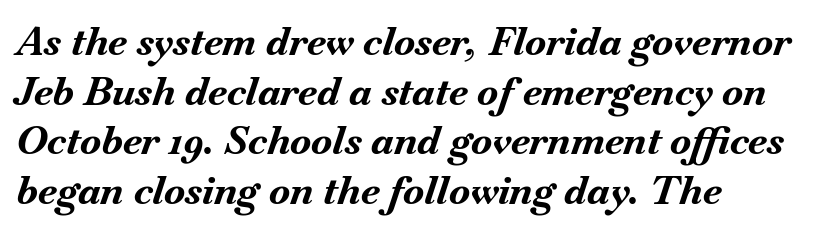
Baseline-to-baseline distance is the conventional proportion of letter height. The face used here has a pronounced slope to its letters. Descender tails drop into unmarked territory. Think of a printed novel: that variable character pitch is what you see here. The typesetting leans heavy: a genuine bold.
